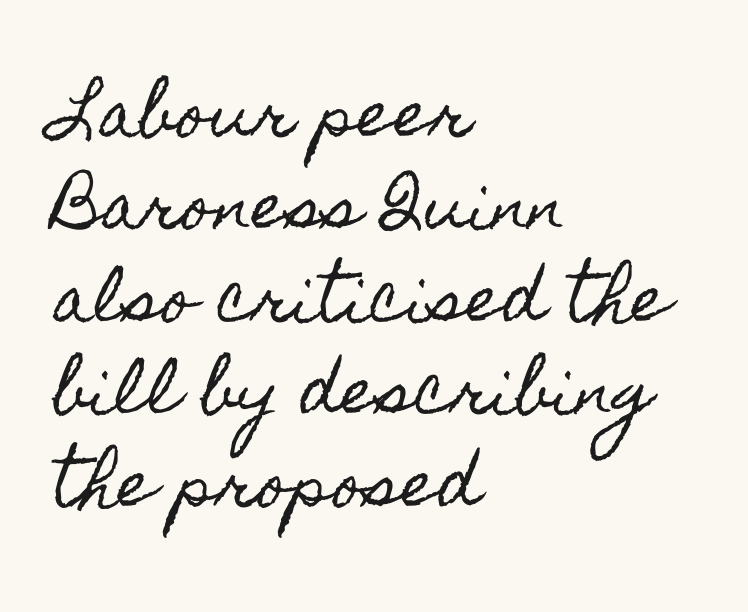
The image shows 62 px condensed type; set left-aligned, normal line spacing (1.49x), normal letter spacing, not underlined; a small x-height.
